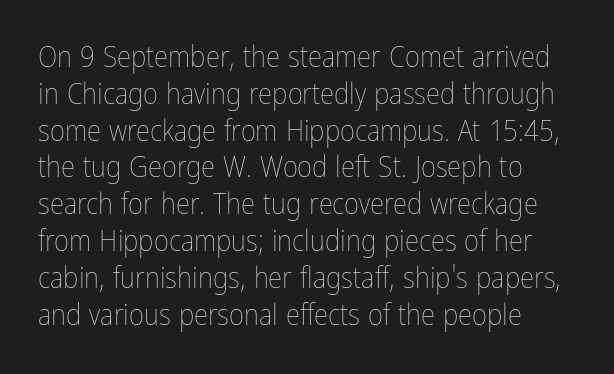
Tracking here is standard; glyphs follow each other at the usual distance. Type without underlining. Is this a fixed-width face? No — the glyphs have proportional, varying widths. Tall strokes in this sample are plumb rather than angled.
